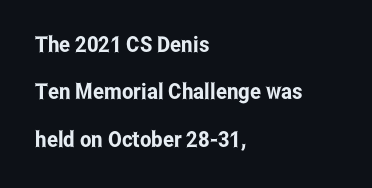
{"italic": "no", "underline": "no", "align": "left", "line_spacing": "loose", "line_spacing_ratio": 2.15, "letter_spacing": "normal", "letter_spacing_em": 0.0, "glyph_px": 22}
